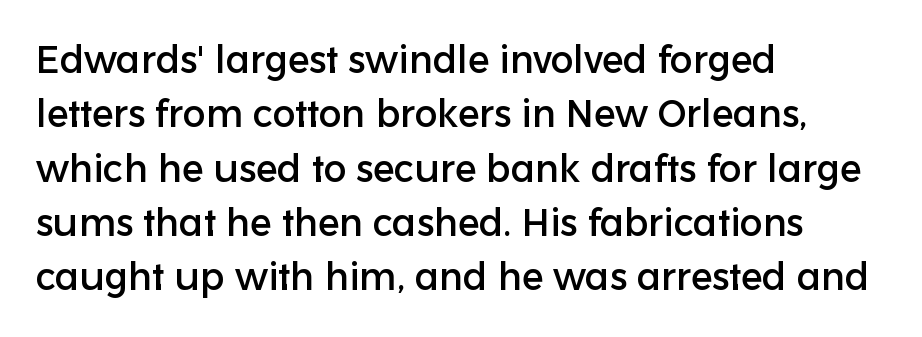
{"serif": "no", "italic": "no", "width": "normal", "stroke_contrast": "low", "x_height": "medium", "monospaced": "no", "underline": "no", "align": "left", "line_spacing": "normal", "line_spacing_ratio": 1.43, "letter_spacing": "normal", "letter_spacing_em": 0.0, "glyph_px": 38}
